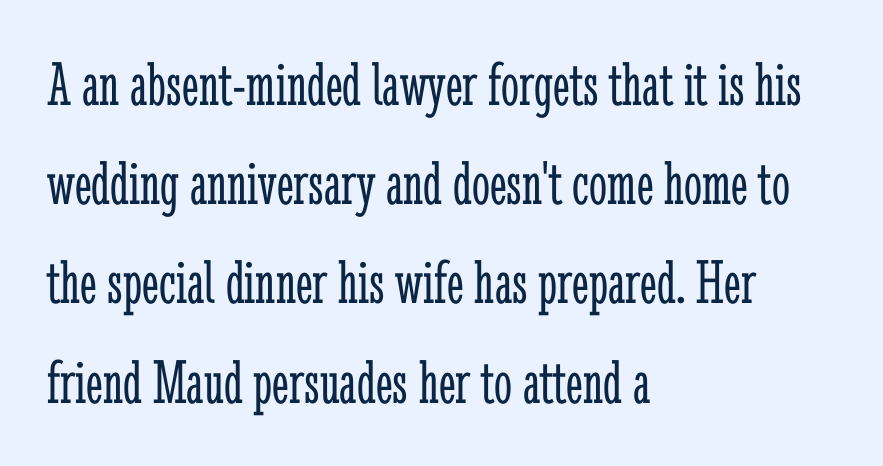
Q: Is the text bold? A: No.
Q: Is the text italic (slanted)? A: No, it is upright.
Q: Is the typeface a serif or a sans-serif typeface? A: Serif.
Q: Is the text underlined? A: No.
Q: How is the paragraph aligned? A: Left-aligned.
Q: Is the spacing between letters normal or unusually wide? A: Normal.
Q: Is the spacing between lines tight, normal or loose? A: Normal.
Q: Width (condensed, normal, or wide)? A: Condensed.
Q: Stroke contrast? A: Low.
Q: x-height? A: Medium.
Q: Monospaced? A: No.
